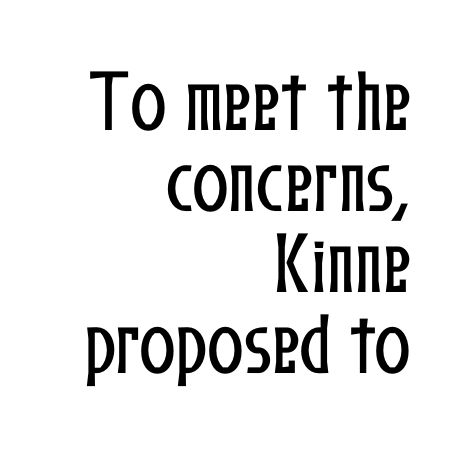
Reading down the block, your eye finds every line finishing at a fixed right position. Spacing verdict: proportional, widths tailored to each character. Descenders hang freely into open space. Designer's note — italics off, roman on.
